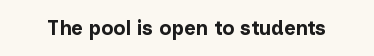
Q: Is the text bold? A: Yes.
Q: Is the text italic (slanted)? A: No, it is upright.
Q: Is the text underlined? A: No.
Q: Is the spacing between letters normal or unusually wide? A: Normal.
